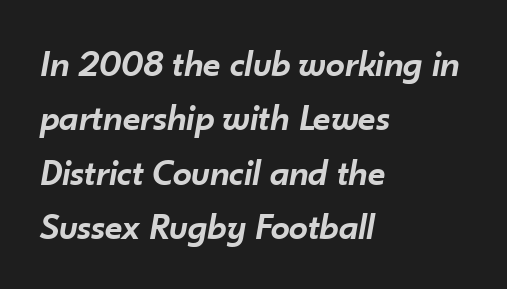
{"italic": "yes", "lean": "right", "slant_degrees": 10, "bold": "semi", "weight": "semibold", "width": "normal", "stroke_contrast": "low", "x_height": "small", "monospaced": "no", "underline": "no", "align": "left", "line_spacing": "normal", "line_spacing_ratio": 1.43, "letter_spacing": "normal", "letter_spacing_em": 0.0, "glyph_px": 38}
